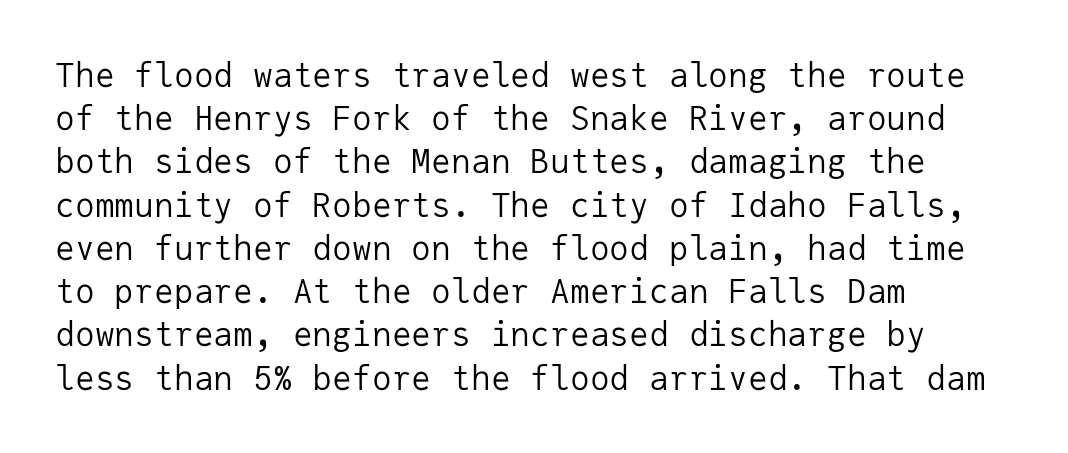
The typeface has the unassuming heft of standard copy or less. The rendering anchors every line to the left-hand side. Here the designer chose a console-style face with uniform glyph widths. Here the glyphs are tracked normally, forming tight word shapes. Every stem runs plumb, perpendicular to the baseline.
